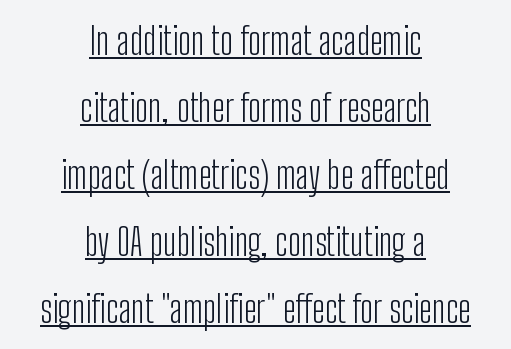
The image shows 37 px light, condensed sans-serif type, upright; set centered, line spacing 1.81x, normal letter spacing, underlined; low stroke contrast and a medium x-height.
